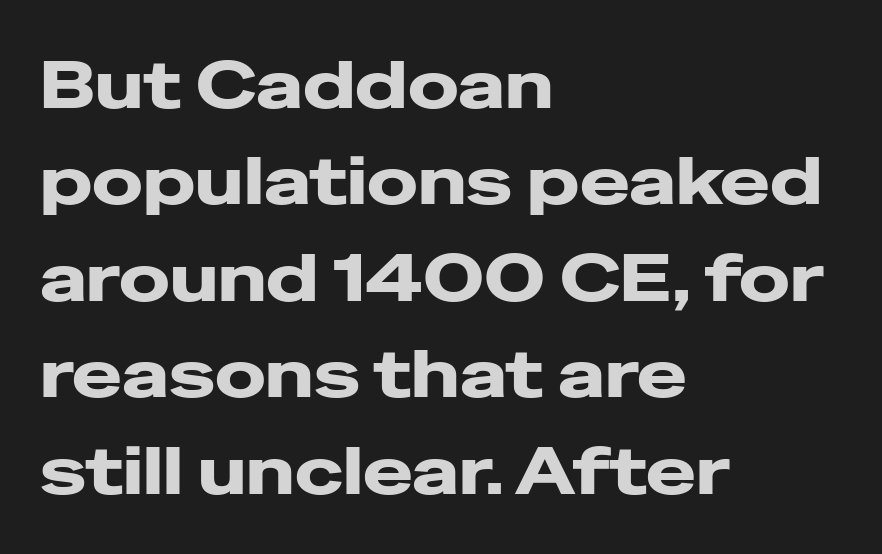
{"serif": "no", "italic": "no", "width": "wide", "stroke_contrast": "low", "x_height": "medium", "monospaced": "no", "underline": "no", "align": "left", "line_spacing": "normal", "line_spacing_ratio": 1.44, "letter_spacing": "normal", "letter_spacing_em": 0.0, "glyph_px": 67}
